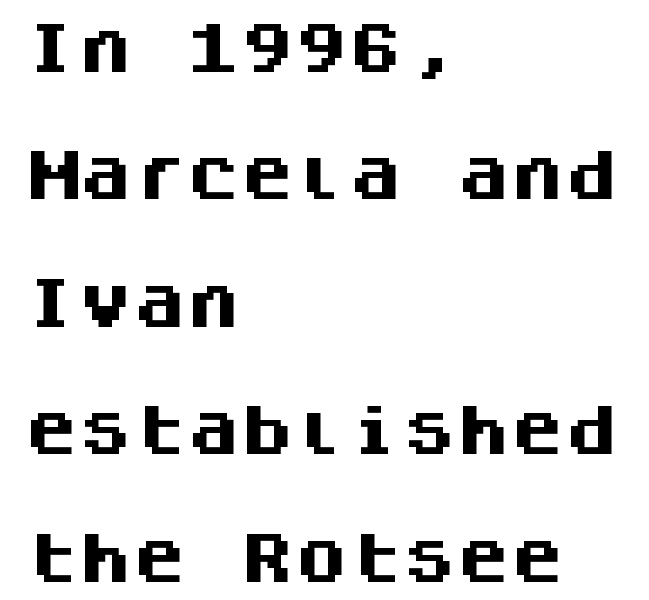
The image shows 54 px heavy sans-serif type, upright, monospaced; set left-aligned, loose line spacing (2.36x), normal letter spacing, not underlined; medium stroke contrast and a large x-height.
